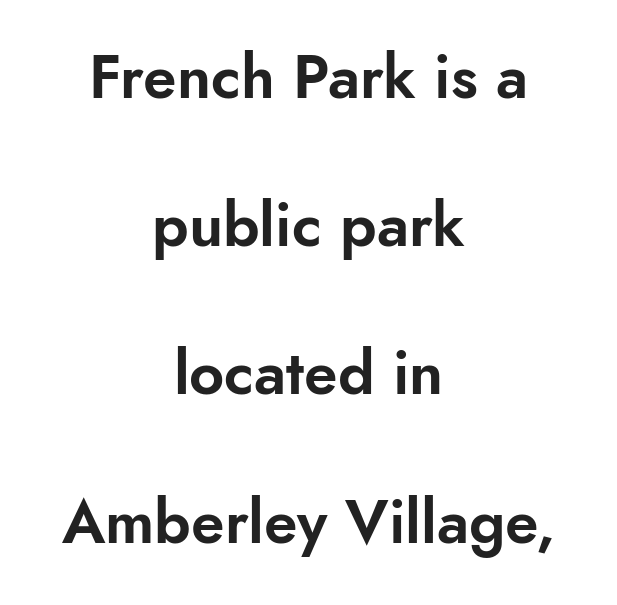
The image shows 61 px sans-serif type, upright; set centered, loose line spacing (2.43x), normal letter spacing, not underlined; low stroke contrast and a small x-height.
